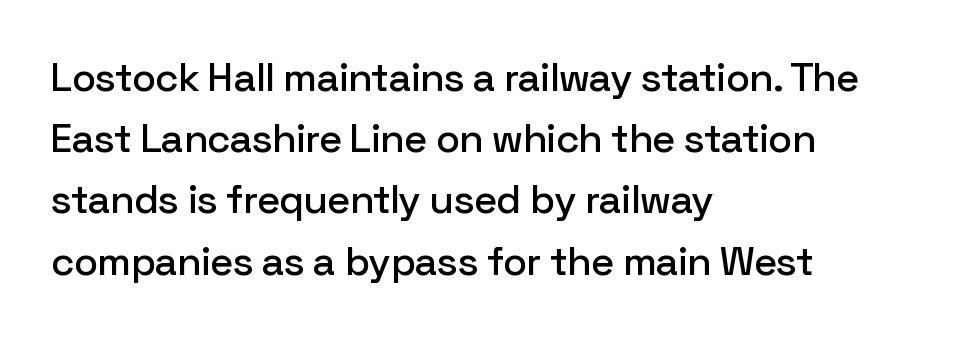
The image shows 40 px sans-serif type, upright; set left-aligned, normal line spacing (1.53x), normal letter spacing, not underlined; low stroke contrast and a medium x-height.
